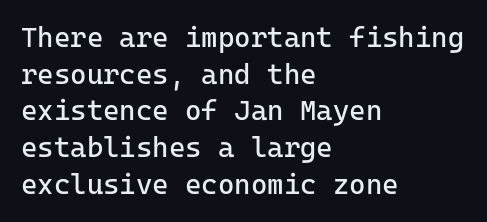
Q: Is the text bold? A: No.
Q: Is the text italic (slanted)? A: No, it is upright.
Q: Is the typeface a serif or a sans-serif typeface? A: Sans-serif.
Q: Is the text underlined? A: No.
Q: How is the paragraph aligned? A: Left-aligned.
Q: Is the spacing between letters normal or unusually wide? A: Normal.
Q: Is the spacing between lines tight, normal or loose? A: Normal.
Q: Width (condensed, normal, or wide)? A: Normal.
Q: Stroke contrast? A: Low.
Q: x-height? A: Medium.
Q: Monospaced? A: Yes.
